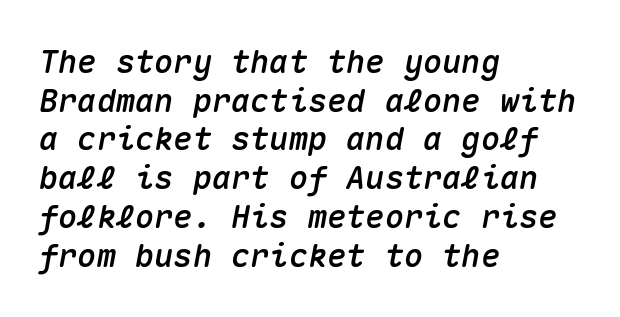
The image shows 32 px text type, italic (leaning right), monospaced; set left-aligned, line spacing 1.21x, normal letter spacing, not underlined; medium stroke contrast and a medium x-height.
